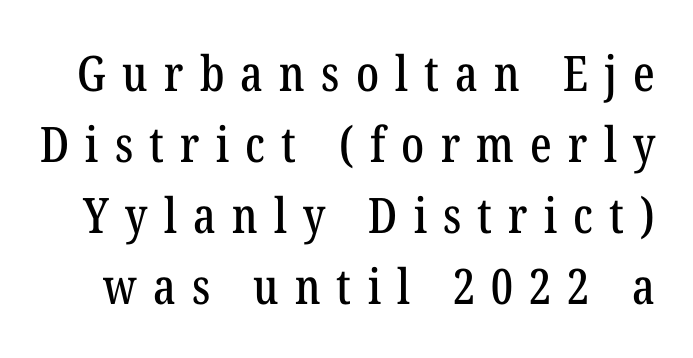
Q: Is the text italic (slanted)? A: No, it is upright.
Q: Is the typeface a serif or a sans-serif typeface? A: Serif.
Q: Is the text underlined? A: No.
Q: Is the spacing between letters normal or unusually wide? A: Unusually wide.
Q: Is the spacing between lines tight, normal or loose? A: Normal.
Q: Width (condensed, normal, or wide)? A: Condensed.
Q: Stroke contrast? A: Low.
Q: x-height? A: Medium.
Q: Monospaced? A: No.
